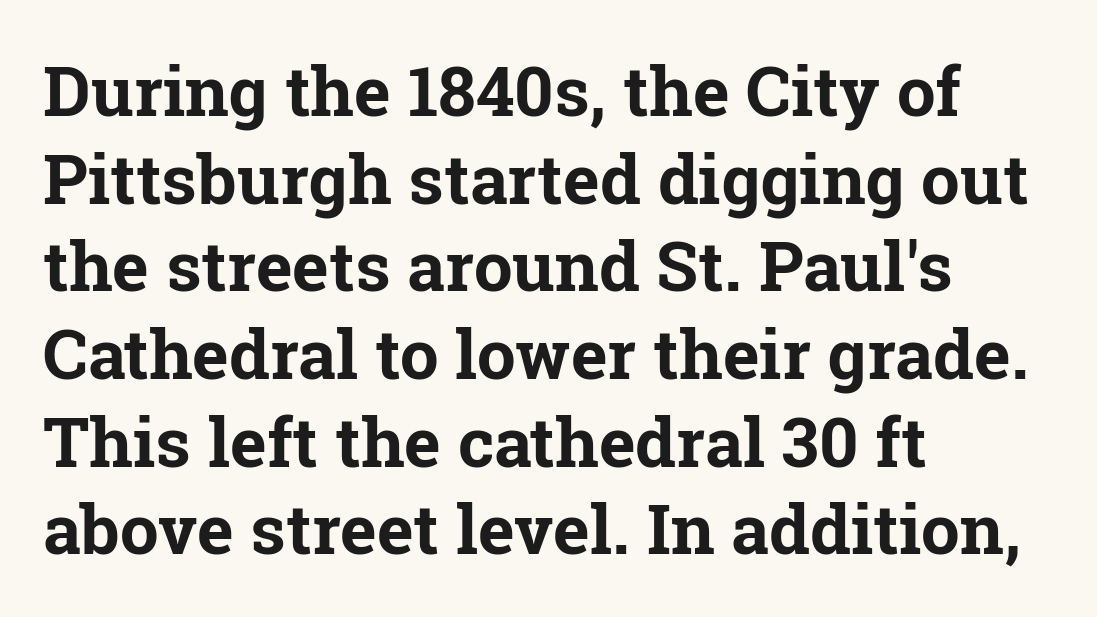
Is there any slant? The stems are plumb. A clean baseline with only descenders dipping below it. The compositor pushed each line to the left boundary. Each word holds together tightly as a unit, with standard inter-letter gaps. These words are printed bold, with thick strokes throughout.
